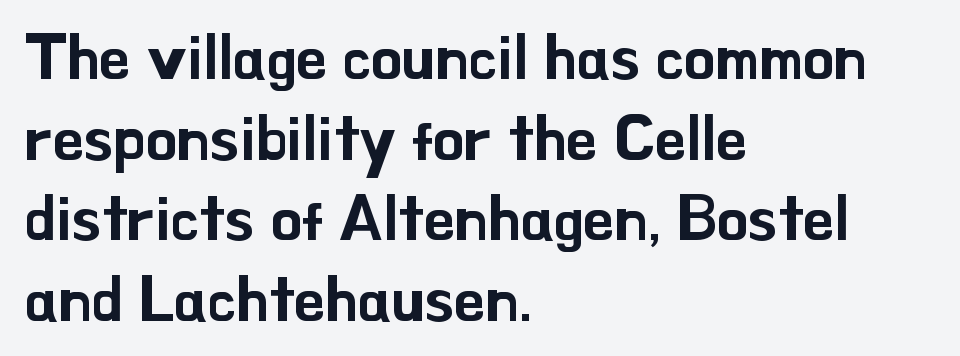
The compositor pushed each line to the left boundary. Lines of text with bare space underneath. Tracking value appears to be zero — textbook default spacing. The axis of the letterforms is exactly vertical.
